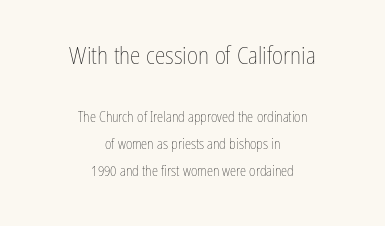
{"italic": "no", "bold": "no", "underline": "no", "align": "center", "line_spacing": "loose", "line_spacing_ratio": 1.93, "letter_spacing": "normal", "letter_spacing_em": 0.0, "larger_block": "first", "size_ratio": 1.71, "glyph_px": 24}
